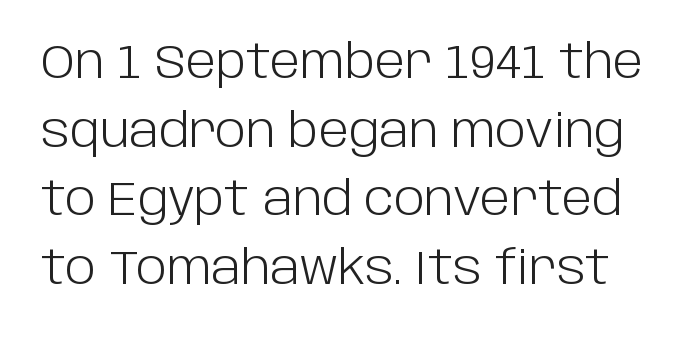
The image shows 46 px light sans-serif type, upright; set normal line spacing (1.49x), normal letter spacing, not underlined; low stroke contrast and a large x-height.
